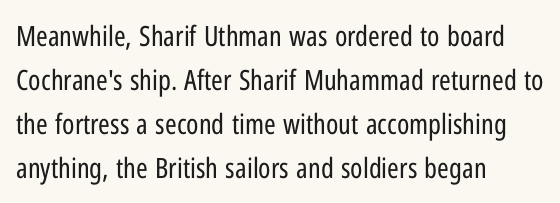
Look at the tracking — it's just the regular setting, nothing added. Any mark beneath the type? The region is blank. No letter is thick-stroked: the sample isn't bold. Regarding leading, the lines here are spaced in the standard way. Teacher's note: observe the even left margin — that is flush-left alignment. This is sans-serif lettering, the kind often seen on screens and signage.
